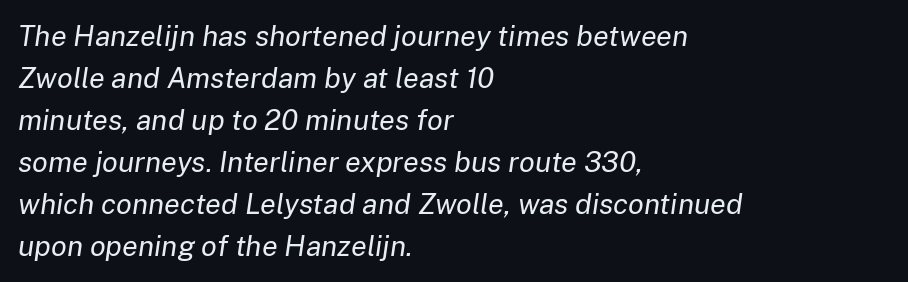
The lines are quadded left. The horizontal fit of the characters is conventional and even. Stems and bowls with no extra thickness — not bold. Whoever set this chose a conventional vertical rhythm. The space directly below the letters is spotless.
